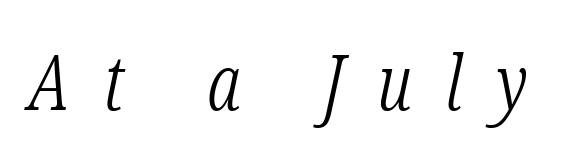
The letterforms stand isolated, each surrounded by extra space. Letterform terminals end in serifs throughout the passage. Emphasis-style slanted type is in use. Descender tails drop into unmarked territory. Character widths vary here, with narrow letters taking less room than wide ones.
